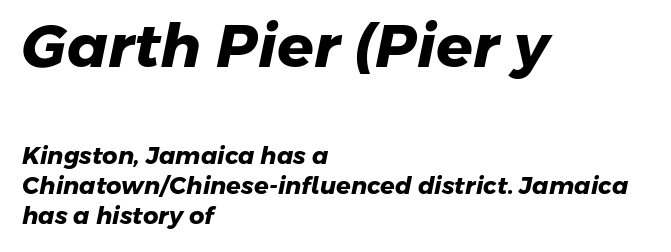
Q: Is the text bold? A: Yes.
Q: Is the typeface a serif or a sans-serif typeface? A: Sans-serif.
Q: Is the text underlined? A: No.
Q: How is the paragraph aligned? A: Left-aligned.
Q: Is the spacing between letters normal or unusually wide? A: Normal.
Q: Is the spacing between lines tight, normal or loose? A: Normal.
Q: Which block of text is set in a larger size, the first (top) or the second (bottom)? A: The first (top) one.
Q: Width (condensed, normal, or wide)? A: Normal.
Q: Stroke contrast? A: Low.
Q: x-height? A: Medium.
Q: Monospaced? A: No.
